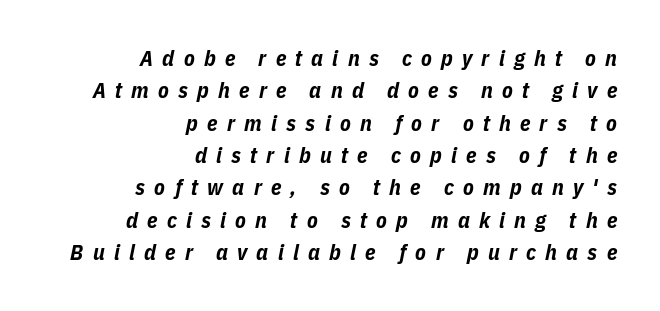
The typography opts for an oblique posture over an upright one. Regular leading. Descender tails drop into unmarked territory. The face used here has the dense, thick strokes of a bold. The setting favours the right margin, as signatures and pull-quotes sometimes do.
